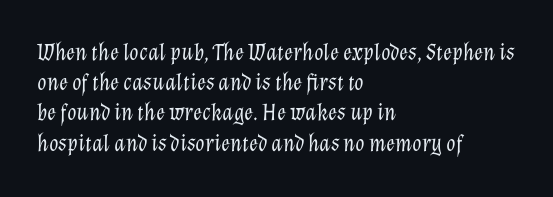
The space between consecutive lines is moderate. The typesetter chose a ragged-right arrangement here. Honestly, there is no underline to notice here at all. The glyphs look as if they've been sheared to an angle. Heaviness? Minimal to ordinary, like unemphasized prose. Between one letter and the next there's only the usual sliver of space.
